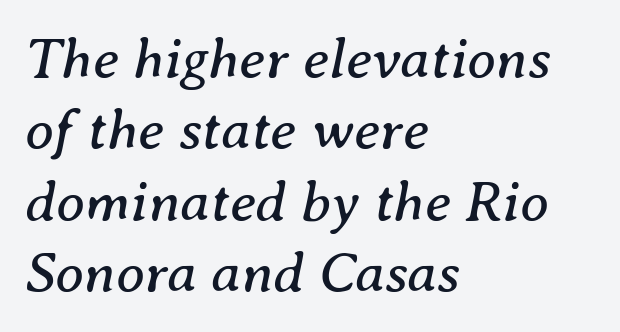
Q: Is the text bold? A: No.
Q: Is the text italic (slanted)? A: Yes, it leans right by about 8 degrees.
Q: Is the typeface a serif or a sans-serif typeface? A: Serif.
Q: Is the text underlined? A: No.
Q: How is the paragraph aligned? A: Left-aligned.
Q: Is the spacing between letters normal or unusually wide? A: Normal.
Q: Width (condensed, normal, or wide)? A: Normal.
Q: Stroke contrast? A: Medium.
Q: x-height? A: Medium.
Q: Monospaced? A: No.
